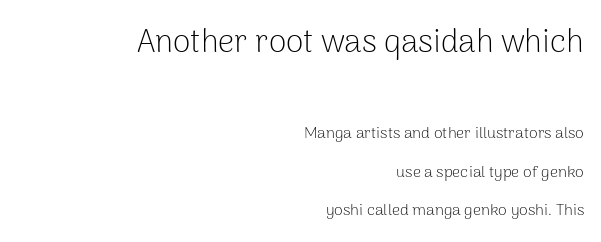
You could not count columns in this text — the font is proportionally spaced. Descenders hang freely into open space. The paragraph shown leans on its right margin. The cut favours lightness, reaching ordinary text weight at its darkest. Note: larger setting up top, smaller setting below.
